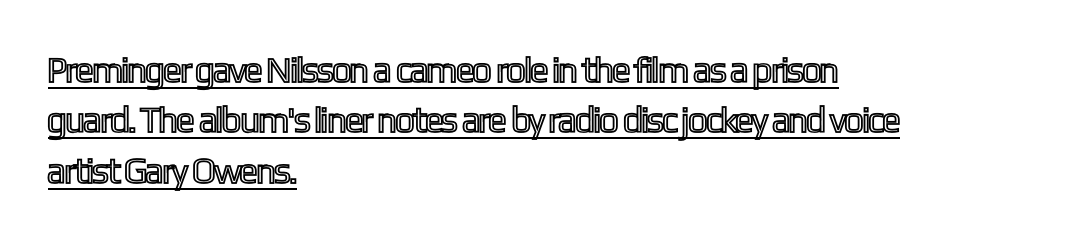
The image shows 36 px condensed type, upright; set left-aligned, normal line spacing (1.4x), normal letter spacing, underlined; a medium x-height.
